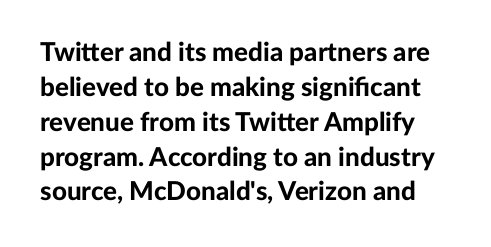
The image shows 26 px bold type, upright; set normal line spacing (1.34x), normal letter spacing, not underlined.
